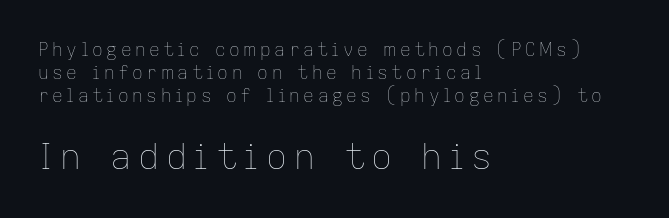
The image shows 35 px thin type, upright; set left-aligned, normal line spacing (1.28x), not underlined; the second (bottom) block is 1.94x larger; low stroke contrast and a medium x-height.
